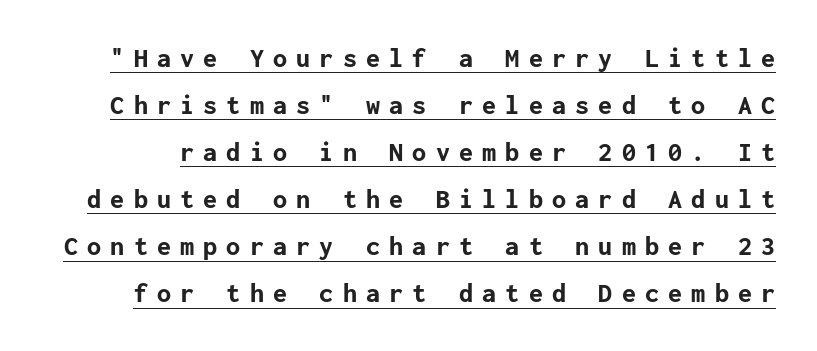
These characters rest on top of a visible drawn line. The gaps between neighbouring characters are conspicuously large. Designer's note — italics off, roman on. You can tell from the bare stems that sans-serif type was used. Quick note: interline space is typical. Students, this is bold: see how much ink each stroke carries.
